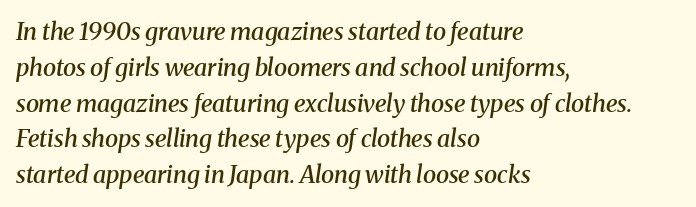
Q: Is the text bold? A: Semi-bold.
Q: Is the text italic (slanted)? A: Yes, it leans right by about 8 degrees.
Q: Is the text underlined? A: No.
Q: How is the paragraph aligned? A: Left-aligned.
Q: Is the spacing between letters normal or unusually wide? A: Normal.
Q: Is the spacing between lines tight, normal or loose? A: Normal.
